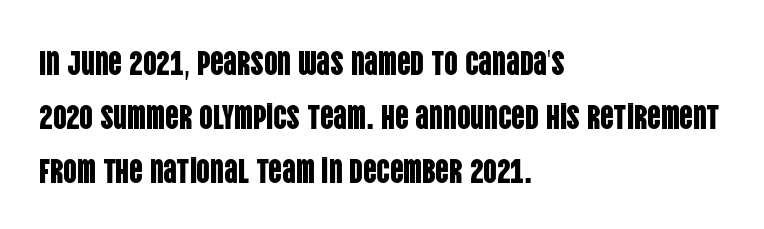
Q: Is the text italic (slanted)? A: No, it is upright.
Q: Is the typeface a serif or a sans-serif typeface? A: Sans-serif.
Q: Is the text underlined? A: No.
Q: How is the paragraph aligned? A: Left-aligned.
Q: Is the spacing between letters normal or unusually wide? A: Normal.
Q: Is the spacing between lines tight, normal or loose? A: Normal.
Q: Width (condensed, normal, or wide)? A: Condensed.
Q: Stroke contrast? A: Low.
Q: x-height? A: Large.
Q: Monospaced? A: No.
